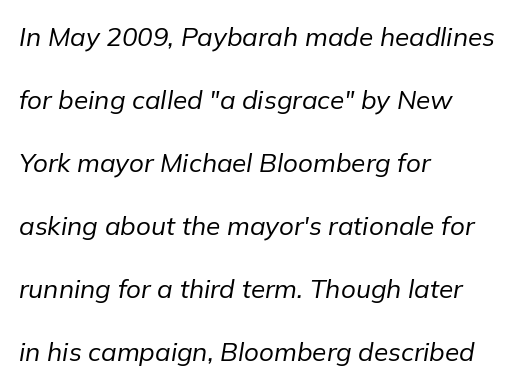
Alignment: flush left. How would I describe the line gaps? Wide and relaxed. These glyphs show unthickened strokes, regular width or finer. The passage shown has conventional tracking throughout.
